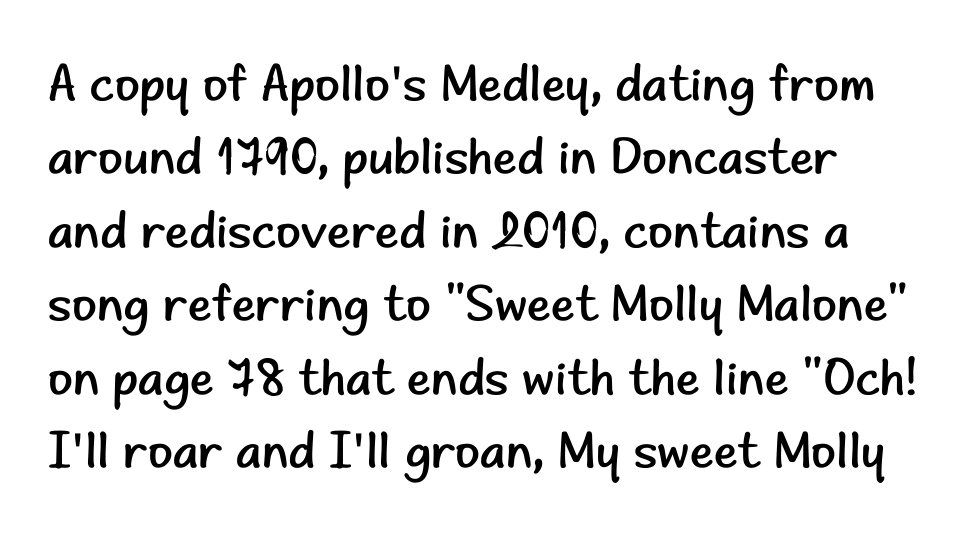
Caption: face not bold, strokes unweighted. This block has exactly the height ordinary leading produces. Letters rest on an invisible, unmarked baseline. Caption: standard tracking, unaltered.
